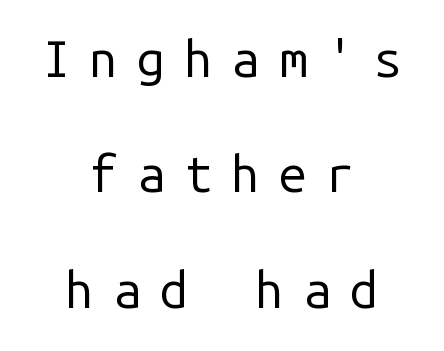
The image shows 51 px regular-weight sans-serif type, upright, monospaced; set centered, loose line spacing (2.26x), unusually wide letter spacing (+0.37 em), not underlined; low stroke contrast and a medium x-height.
